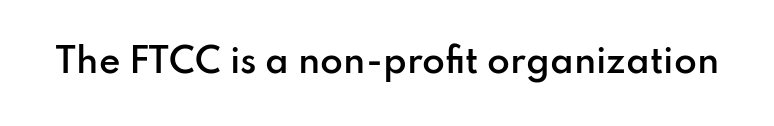
The image shows 33 px semibold sans-serif type, upright; set normal letter spacing, not underlined; low stroke contrast and a small x-height.
